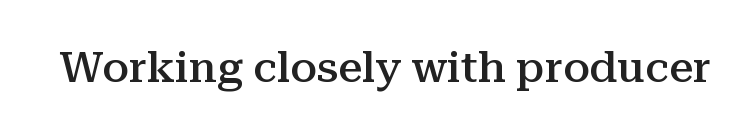
The letters are semibold — heavier than regular but short of a full bold. Serif or sans? Serif — the stroke terminals have little feet. The glyphs are unaccompanied by any horizontal stroke below them. Characters remain perfectly vertical along every line. The type is set solid horizontally, with unmodified tracking.
